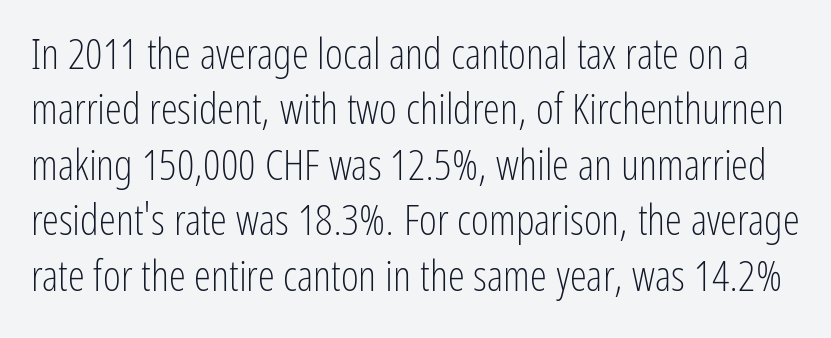
Descenders are the only things crossing below the line. The designer left line spacing at the default. Serifs: no, the terminals of the letterforms are clean. Nothing unusual about the tracking: characters are spaced as the font intends. Note the varied advance widths — an 'i' is clearly narrower than an 'm'.
